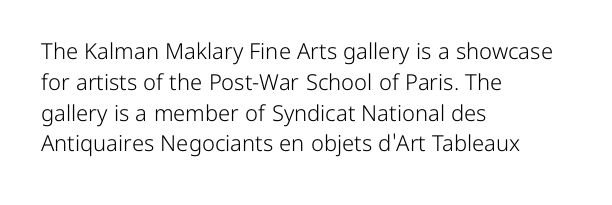
Summary of vertical rhythm: regular, with standard interline spacing. Short note: letters normally spaced. The font's upright variant was chosen for this text. Casual observation: everything's shoved over to the left.
